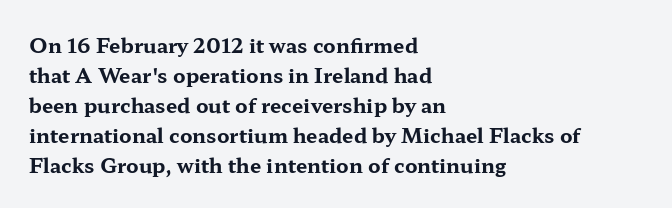
The image shows 20 px bold type, upright; set left-aligned, normal line spacing (1.5x), normal letter spacing, not underlined.
